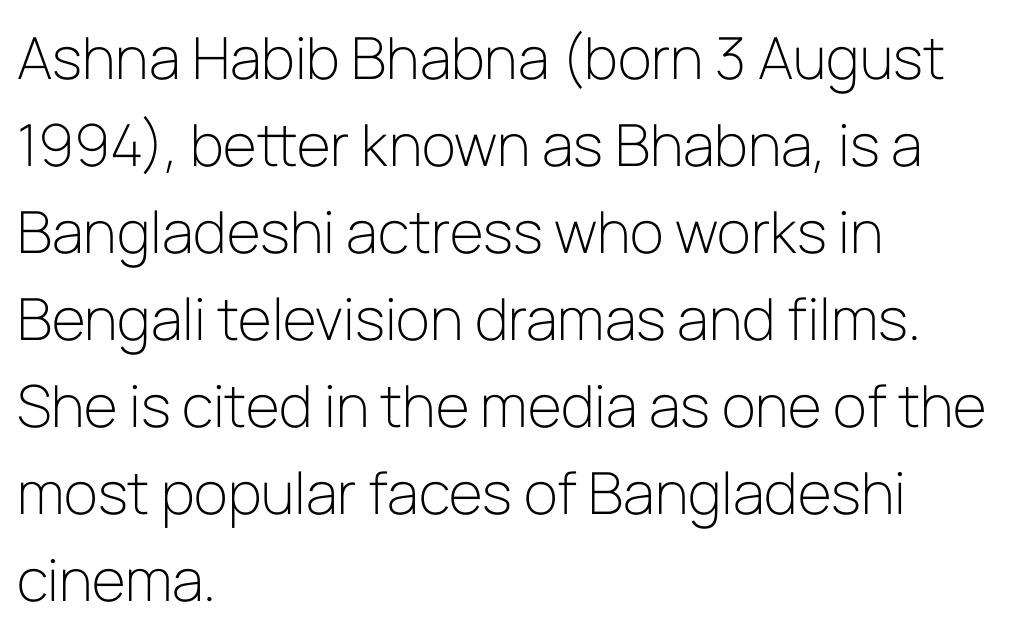
{"serif": "no", "italic": "no", "bold": "no", "weight": "light", "width": "normal", "stroke_contrast": "low", "x_height": "medium", "monospaced": "no", "underline": "no", "align": "left", "line_spacing": "normal", "line_spacing_ratio": 1.5, "letter_spacing": "normal", "letter_spacing_em": 0.0, "glyph_px": 58}
